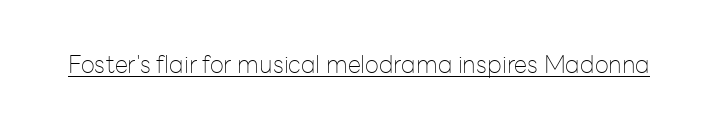
Underlined type. When letters stand straight like this, we call the style roman or upright. The line texture is even and compact thanks to regular tracking. The strokes carry an ordinary text weight at most.
